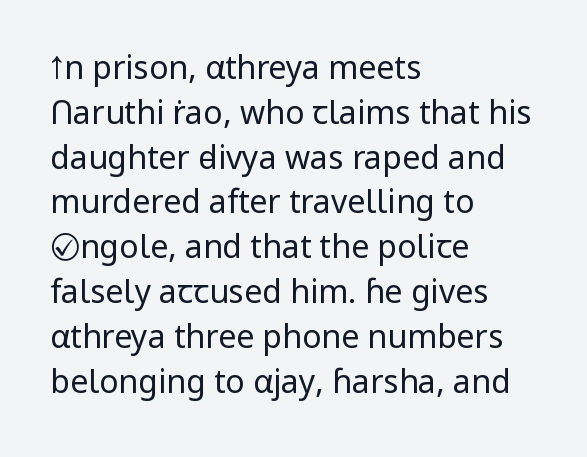
{"serif": "no", "italic": "no", "bold": "no", "weight": "regular", "width": "normal", "stroke_contrast": "low", "x_height": "medium", "monospaced": "no", "underline": "no", "align": "left", "line_spacing": "normal", "line_spacing_ratio": 1.4, "letter_spacing": "normal", "letter_spacing_em": 0.0, "glyph_px": 32}
